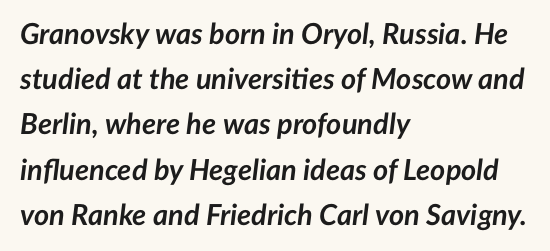
{"italic": "yes", "lean": "right", "slant_degrees": 7, "bold": "yes", "weight": "semibold", "width": "normal", "stroke_contrast": "low", "x_height": "medium", "monospaced": "no", "underline": "no", "align": "left", "line_spacing": "normal", "line_spacing_ratio": 1.56, "letter_spacing": "normal", "letter_spacing_em": 0.0, "glyph_px": 29}
